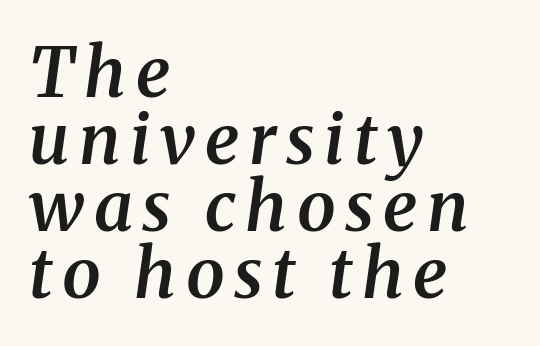
The image shows 69 px semibold serif type, italic (leaning right); set left-aligned, tight line spacing (0.97x), not underlined; medium stroke contrast and a medium x-height.
